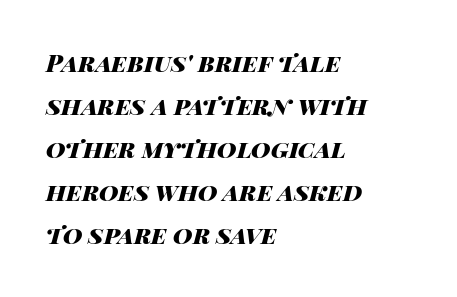
The image shows 24 px bold type, italic (leaning right); set left-aligned, line spacing 1.79x, normal letter spacing, not underlined.
